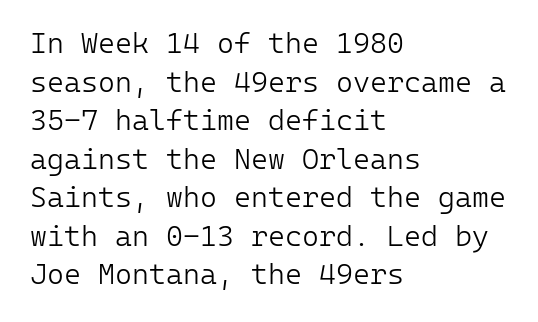
Each letter, wide or thin by design, is forced into the same width here. The rendering keeps characters at their native spacing. The rendering shows plain stroke endings on the letterforms — a sans-serif design. The letterforms sit at book weight or below. Line beginnings align vertically; line endings do not.
